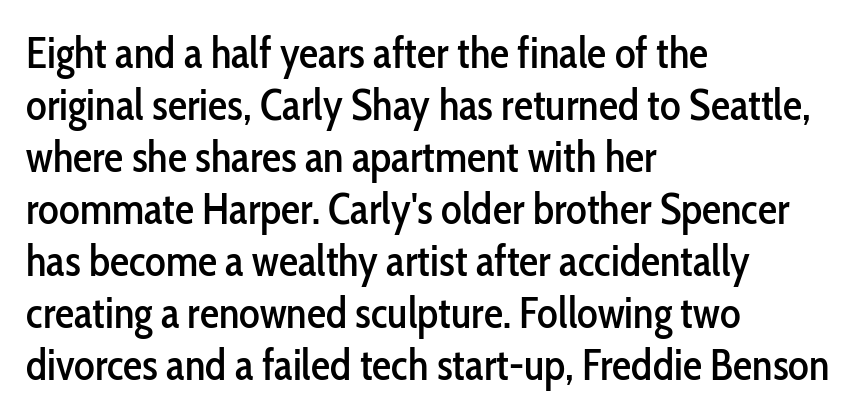
{"serif": "no", "italic": "no", "width": "condensed", "stroke_contrast": "low", "x_height": "medium", "monospaced": "no", "underline": "no", "align": "left", "line_spacing_ratio": 1.21, "letter_spacing": "normal", "letter_spacing_em": 0.0, "glyph_px": 43}
